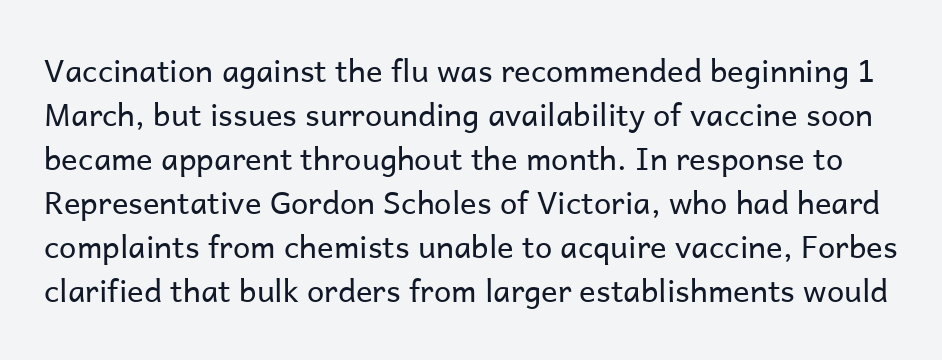
{"serif": "no", "italic": "no", "bold": "no", "weight": "regular", "width": "normal", "stroke_contrast": "low", "x_height": "medium", "monospaced": "no", "underline": "no", "line_spacing": "normal", "line_spacing_ratio": 1.42, "letter_spacing": "normal", "letter_spacing_em": 0.0, "glyph_px": 31}
